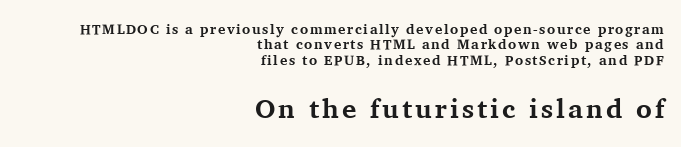
The image shows 27 px bold type, upright; set right-aligned, tight line spacing (1.1x), not underlined; the second (bottom) block is 1.93x larger.
